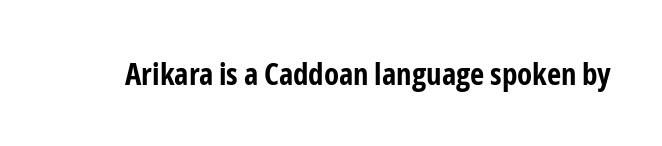
Proportional: the letters do not fall into vertical columns. Anything drawn beneath the words? Only blank space. Ordinary non-slanted type is in use. In terms of weight, the rendering is a true, heavy bold.
